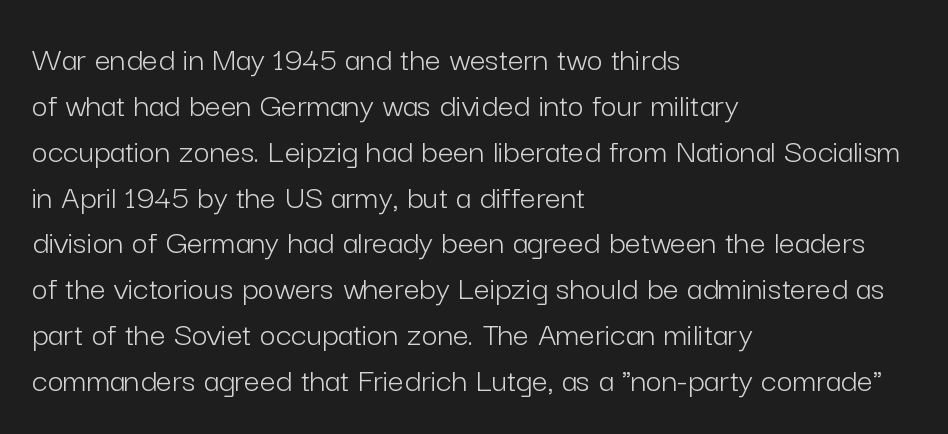
The image shows 35 px light sans-serif type, upright; set left-aligned, normal line spacing (1.31x), normal letter spacing, not underlined; low stroke contrast and a medium x-height.
